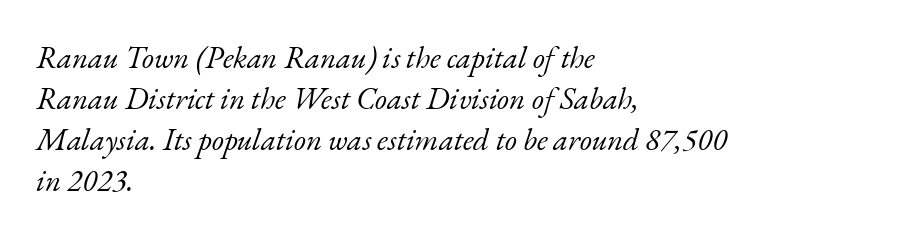
{"serif": "yes", "italic": "yes", "lean": "right", "slant_degrees": 17, "bold": "no", "weight": "light", "width": "normal", "stroke_contrast": "low", "x_height": "small", "monospaced": "no", "underline": "no", "align": "left", "line_spacing": "normal", "line_spacing_ratio": 1.32, "letter_spacing": "normal", "letter_spacing_em": 0.0, "glyph_px": 31}
